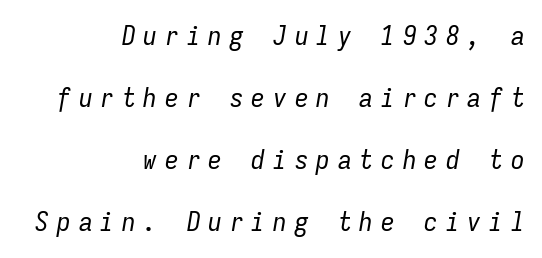
The image shows 27 px text type, italic (leaning right); set right-aligned, loose line spacing (2.3x), unusually wide letter spacing (+0.3 em), not underlined.
